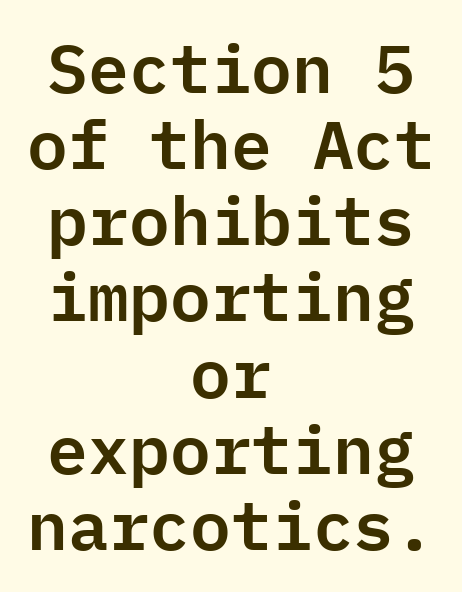
Q: Is the text italic (slanted)? A: No, it is upright.
Q: Is the typeface a serif or a sans-serif typeface? A: Sans-serif.
Q: Is the text underlined? A: No.
Q: How is the paragraph aligned? A: Centered.
Q: Is the spacing between letters normal or unusually wide? A: Normal.
Q: Is the spacing between lines tight, normal or loose? A: Tight.
Q: Width (condensed, normal, or wide)? A: Normal.
Q: Stroke contrast? A: Low.
Q: x-height? A: Medium.
Q: Monospaced? A: Yes.
